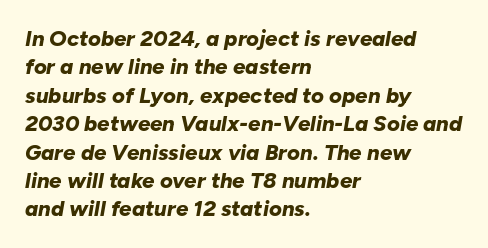
{"italic": "yes", "lean": "right", "slant_degrees": 10, "bold": "yes", "underline": "no", "align": "left", "line_spacing": "normal", "line_spacing_ratio": 1.29, "letter_spacing": "normal", "letter_spacing_em": 0.0, "glyph_px": 22}
